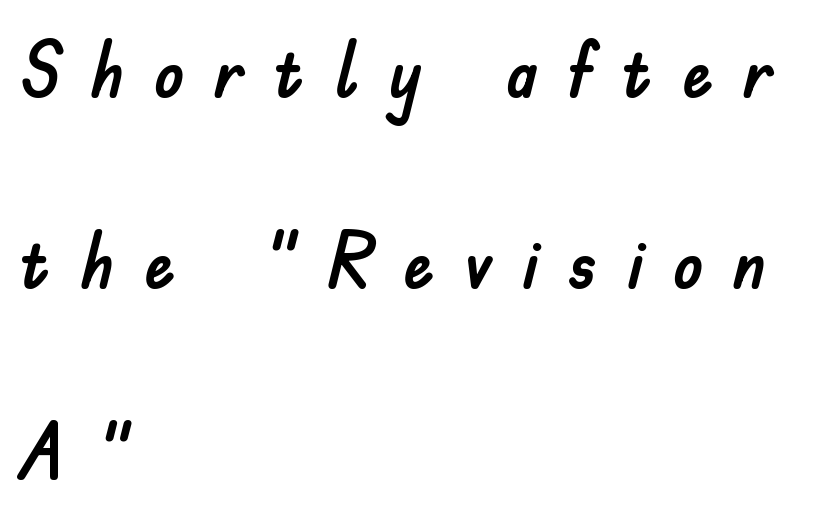
Someone cranked the tracking dial way up on this one. The string is rendered with underlining switched off. The letters advance in unequal steps, a hallmark of proportional type. Regarding leading, the lines here are spaced well apart.
